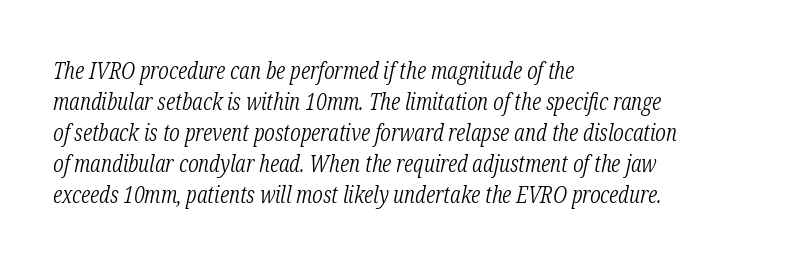
{"italic": "yes", "lean": "right", "slant_degrees": 12, "bold": "no", "underline": "no", "align": "left", "line_spacing": "normal", "line_spacing_ratio": 1.29, "letter_spacing": "normal", "letter_spacing_em": 0.0, "glyph_px": 24}
